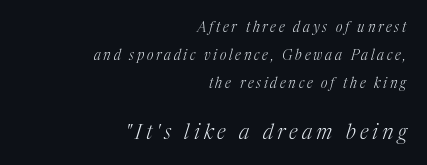
The image shows 21 px text type, italic (leaning right); set right-aligned, loose line spacing (2.0x), unusually wide letter spacing (+0.2 em), not underlined; the second (bottom) block is 1.5x larger.
